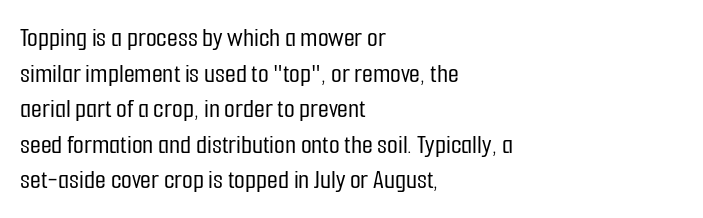
Q: Is the text italic (slanted)? A: No, it is upright.
Q: Is the typeface a serif or a sans-serif typeface? A: Sans-serif.
Q: Is the text underlined? A: No.
Q: How is the paragraph aligned? A: Left-aligned.
Q: Is the spacing between letters normal or unusually wide? A: Normal.
Q: Is the spacing between lines tight, normal or loose? A: Normal.
Q: Width (condensed, normal, or wide)? A: Condensed.
Q: Stroke contrast? A: Low.
Q: x-height? A: Medium.
Q: Monospaced? A: No.
